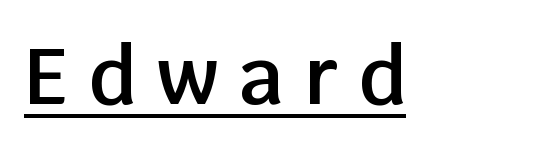
Q: Is the text bold? A: Semi-bold.
Q: Is the text italic (slanted)? A: No, it is upright.
Q: Is the typeface a serif or a sans-serif typeface? A: Sans-serif.
Q: Is the text underlined? A: Yes.
Q: Is the spacing between letters normal or unusually wide? A: Unusually wide.
Q: Width (condensed, normal, or wide)? A: Normal.
Q: Stroke contrast? A: Low.
Q: x-height? A: Large.
Q: Monospaced? A: No.
